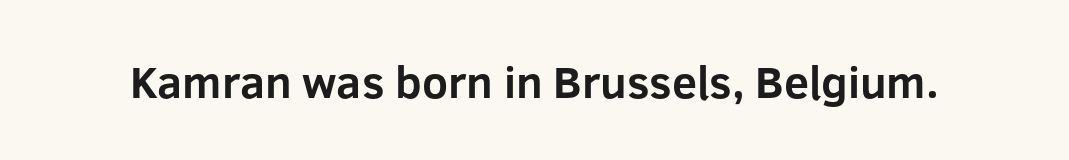
{"serif": "no", "italic": "no", "bold": "yes", "weight": "bold", "width": "normal", "stroke_contrast": "low", "x_height": "medium", "monospaced": "no", "underline": "no", "letter_spacing": "normal", "letter_spacing_em": 0.0, "glyph_px": 45}
